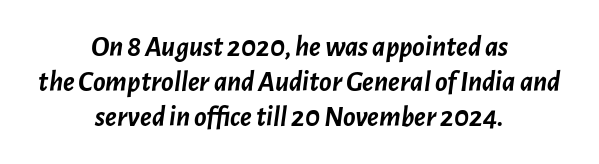
Q: Is the text bold? A: Yes.
Q: Is the text italic (slanted)? A: Yes, it leans right by about 7 degrees.
Q: Is the text underlined? A: No.
Q: How is the paragraph aligned? A: Centered.
Q: Is the spacing between letters normal or unusually wide? A: Normal.
Q: Width (condensed, normal, or wide)? A: Normal.
Q: Stroke contrast? A: Low.
Q: x-height? A: Medium.
Q: Monospaced? A: No.
